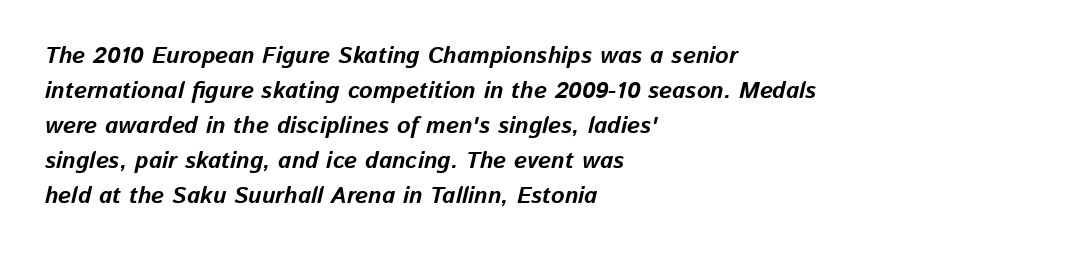
{"italic": "yes", "lean": "right", "slant_degrees": 13, "bold": "yes", "underline": "no", "align": "left", "line_spacing": "normal", "line_spacing_ratio": 1.52, "letter_spacing": "normal", "letter_spacing_em": 0.0, "glyph_px": 23}
